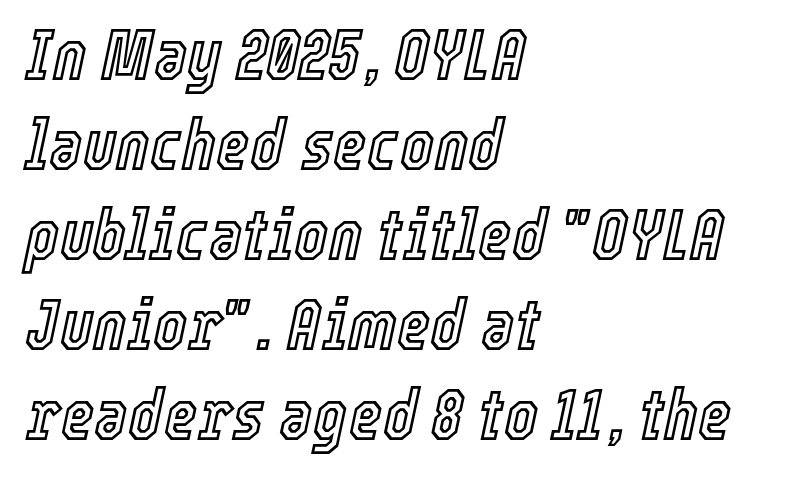
{"italic": "yes", "lean": "right", "slant_degrees": 12, "width": "condensed", "x_height": "medium", "monospaced": "no", "underline": "no", "align": "left", "line_spacing": "normal", "line_spacing_ratio": 1.25, "letter_spacing": "normal", "letter_spacing_em": 0.0, "glyph_px": 72}
